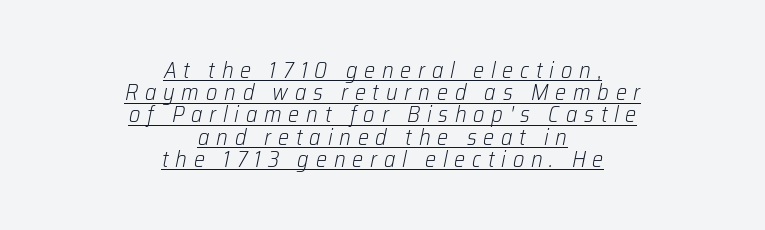
Q: Is the text bold? A: No.
Q: Is the text italic (slanted)? A: Yes, it leans right by about 12 degrees.
Q: Is the text underlined? A: Yes.
Q: How is the paragraph aligned? A: Centered.
Q: Is the spacing between letters normal or unusually wide? A: Unusually wide.
Q: Is the spacing between lines tight, normal or loose? A: Tight.
